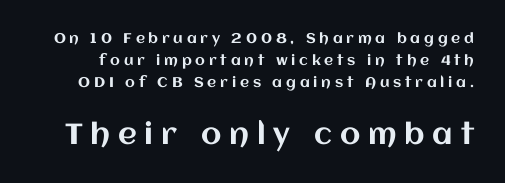
If you squint, the bottom block still reads clearly — it's the larger of the two. Bare-footed words on every line. Ascenders rise straight up at ninety degrees. One glance says typical: line gaps are just what's usual. The gaps between neighbouring characters are conspicuously large.
